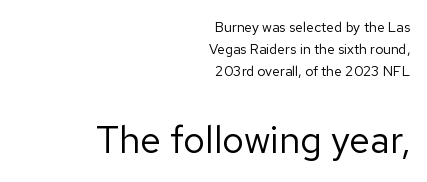
Q: Is the text bold? A: No.
Q: Is the text italic (slanted)? A: No, it is upright.
Q: Is the typeface a serif or a sans-serif typeface? A: Sans-serif.
Q: Is the text underlined? A: No.
Q: How is the paragraph aligned? A: Right-aligned.
Q: Is the spacing between letters normal or unusually wide? A: Normal.
Q: Is the spacing between lines tight, normal or loose? A: Normal.
Q: Which block of text is set in a larger size, the first (top) or the second (bottom)? A: The second (bottom) one.
Q: Width (condensed, normal, or wide)? A: Normal.
Q: Stroke contrast? A: Low.
Q: x-height? A: Medium.
Q: Monospaced? A: No.
